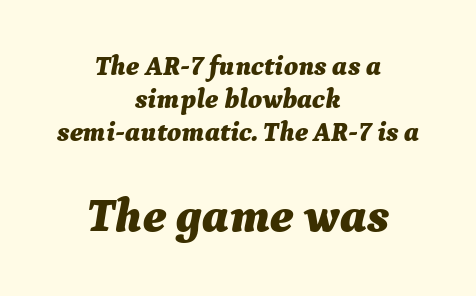
{"italic": "yes", "lean": "right", "slant_degrees": 9, "bold": "yes", "weight": "bold", "width": "normal", "stroke_contrast": "medium", "x_height": "medium", "monospaced": "no", "underline": "no", "align": "center", "line_spacing_ratio": 1.23, "letter_spacing": "normal", "letter_spacing_em": 0.0, "larger_block": "second", "size_ratio": 1.78, "glyph_px": 48}
